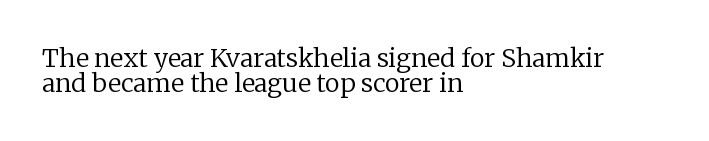
Which margin do the lines hug? The left one — the right edge is uneven. The letters stand straight up with perfectly vertical stems. Bold? No — there's no thickening of the strokes. The letterforms sit shoulder to shoulder at normal distance. Leading is clearly below the norm, producing a dense column. This rendering features lettering with no underline.
